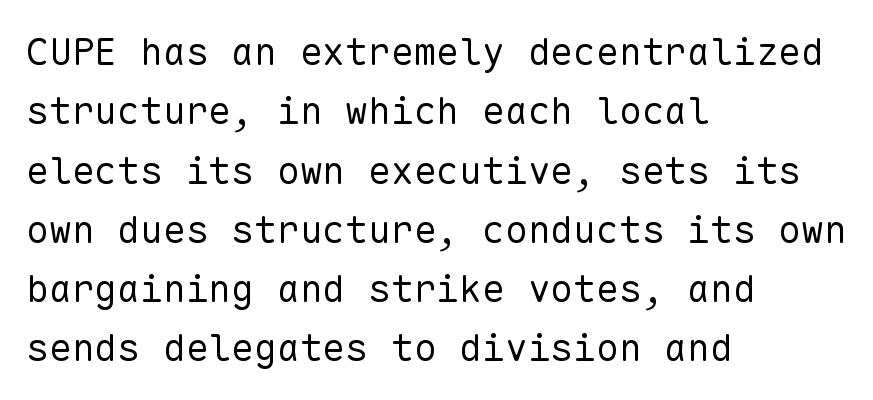
{"serif": "no", "italic": "no", "bold": "no", "weight": "regular", "width": "normal", "stroke_contrast": "low", "x_height": "medium", "monospaced": "yes", "underline": "no", "align": "left", "line_spacing": "normal", "line_spacing_ratio": 1.56, "letter_spacing": "normal", "letter_spacing_em": 0.0, "glyph_px": 38}
